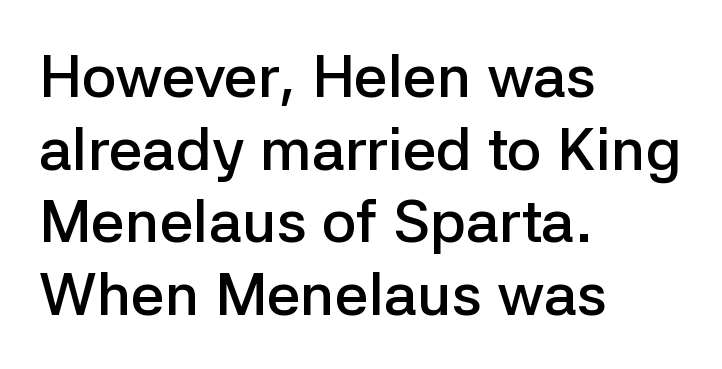
Honestly, the letter spacing is just normal — you wouldn't notice it. The letters advance in unequal steps, a hallmark of proportional type. A roman cut, with each character standing at attention. A fair bit of extra ink — the face is semibold, not bold. The strip under each line holds only bare page. A student would call this left alignment; a typographer would say flush left, rag right.
